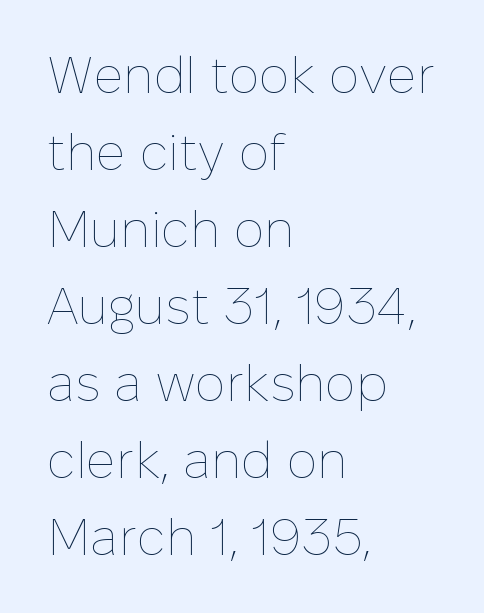
Q: Is the text bold? A: No.
Q: Is the text italic (slanted)? A: No, it is upright.
Q: Is the text underlined? A: No.
Q: How is the paragraph aligned? A: Left-aligned.
Q: Is the spacing between letters normal or unusually wide? A: Normal.
Q: Is the spacing between lines tight, normal or loose? A: Normal.
Q: Width (condensed, normal, or wide)? A: Normal.
Q: Stroke contrast? A: Low.
Q: x-height? A: Medium.
Q: Monospaced? A: No.
